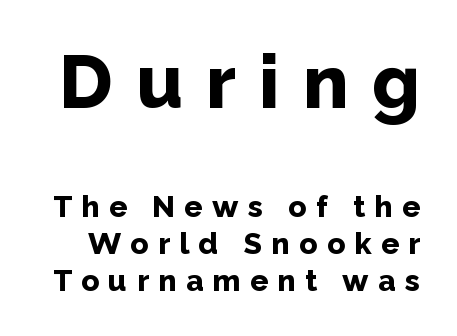
The image shows 75 px bold sans-serif type, upright; set line spacing 1.22x, unusually wide letter spacing (+0.31 em), not underlined; the first (top) block is 2.5x larger; low stroke contrast and a medium x-height.
